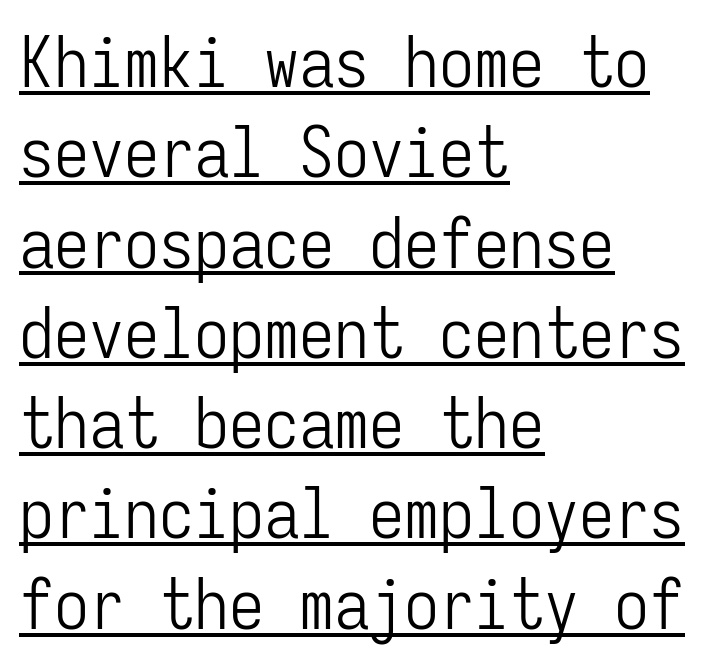
The characters display no serif detailing; their extremities are plain. The weight tops out at a normal text grade. No italicization has been applied; the sample stays upright. The paragraph shown leans on its left margin. Think of a typewriter: that constant character pitch is what you see here. Students, note that the glyphs here touch the page at normal intervals.
